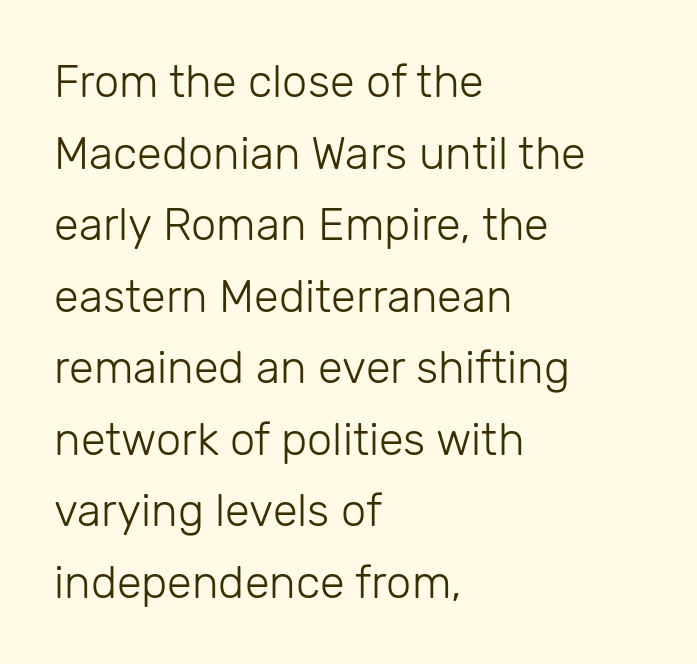
Q: Is the text bold? A: No.
Q: Is the text italic (slanted)? A: No, it is upright.
Q: Is the typeface a serif or a sans-serif typeface? A: Sans-serif.
Q: Is the text underlined? A: No.
Q: How is the paragraph aligned? A: Left-aligned.
Q: Is the spacing between letters normal or unusually wide? A: Normal.
Q: Is the spacing between lines tight, normal or loose? A: Normal.
Q: Width (condensed, normal, or wide)? A: Normal.
Q: Stroke contrast? A: Low.
Q: x-height? A: Medium.
Q: Monospaced? A: No.
